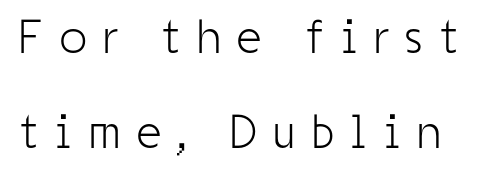
Q: Is the text bold? A: No.
Q: Is the text italic (slanted)? A: No, it is upright.
Q: Is the typeface a serif or a sans-serif typeface? A: Sans-serif.
Q: Is the text underlined? A: No.
Q: Is the spacing between letters normal or unusually wide? A: Unusually wide.
Q: Is the spacing between lines tight, normal or loose? A: Loose.
Q: Width (condensed, normal, or wide)? A: Condensed.
Q: Stroke contrast? A: Low.
Q: x-height? A: Medium.
Q: Monospaced? A: No.
